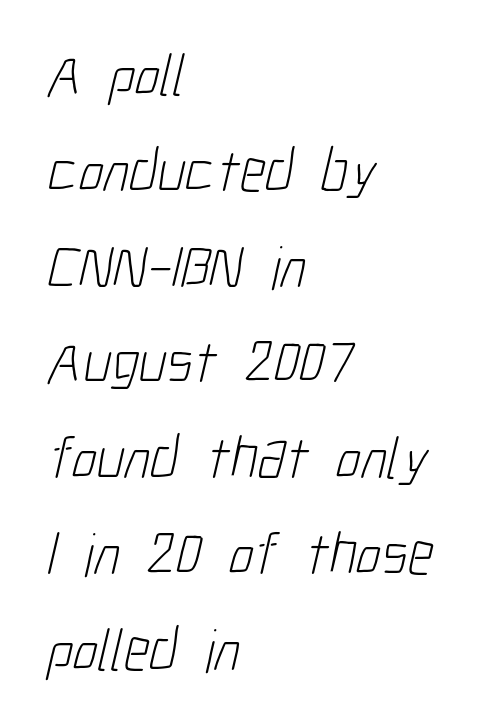
Q: Is the text bold? A: No.
Q: Is the typeface a serif or a sans-serif typeface? A: Sans-serif.
Q: Is the text underlined? A: No.
Q: How is the paragraph aligned? A: Left-aligned.
Q: Is the spacing between letters normal or unusually wide? A: Normal.
Q: Is the spacing between lines tight, normal or loose? A: Normal.
Q: Width (condensed, normal, or wide)? A: Condensed.
Q: Stroke contrast? A: Low.
Q: x-height? A: Medium.
Q: Monospaced? A: No.
